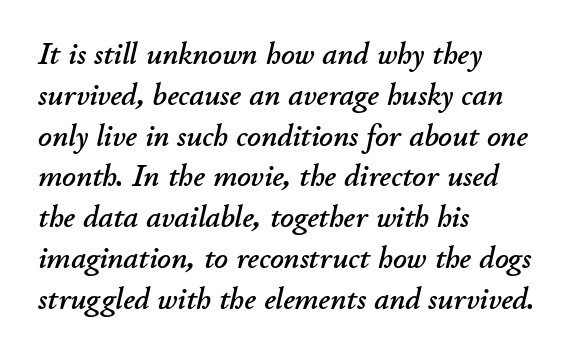
In terms of posture, this sample is oblique. The glyphs are unaccompanied by any horizontal stroke below them. Each letter keeps its own natural width here, so spacing adapts to shape. Alignment: flush left. No extra tracking has been applied to these lines.
